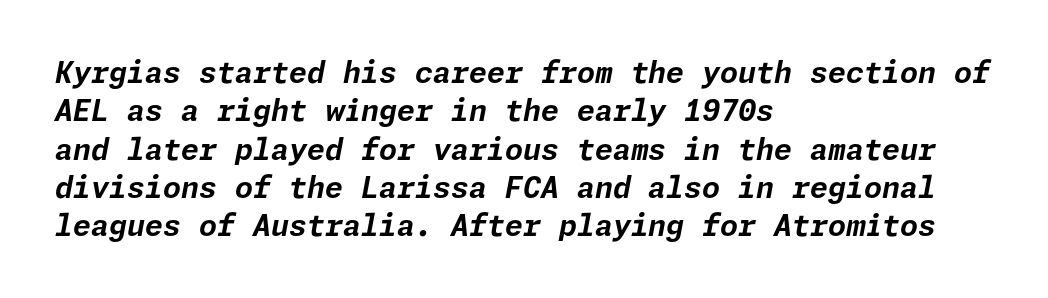
{"italic": "yes", "lean": "right", "slant_degrees": 11, "bold": "yes", "weight": "bold", "width": "normal", "stroke_contrast": "low", "x_height": "medium", "underline": "no", "align": "left", "line_spacing": "normal", "line_spacing_ratio": 1.32, "letter_spacing": "normal", "letter_spacing_em": 0.0, "glyph_px": 29}
